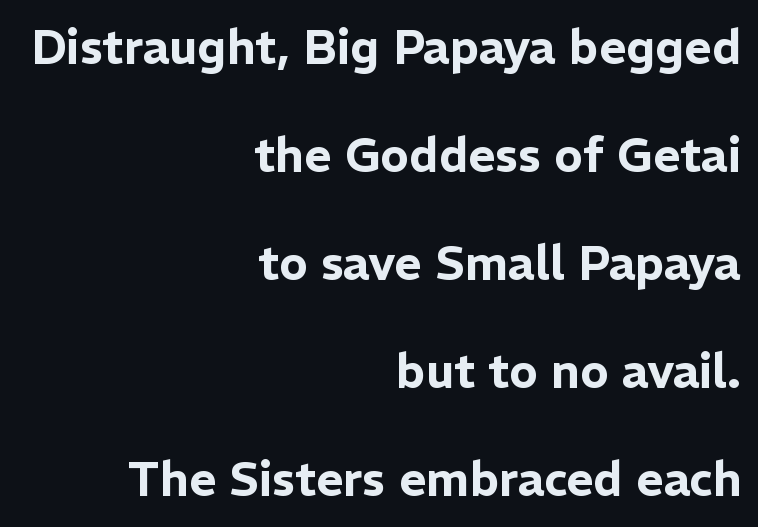
{"serif": "no", "italic": "no", "width": "normal", "stroke_contrast": "low", "x_height": "medium", "monospaced": "no", "underline": "no", "align": "right", "line_spacing": "loose", "line_spacing_ratio": 2.3, "letter_spacing": "normal", "letter_spacing_em": 0.0, "glyph_px": 47}
